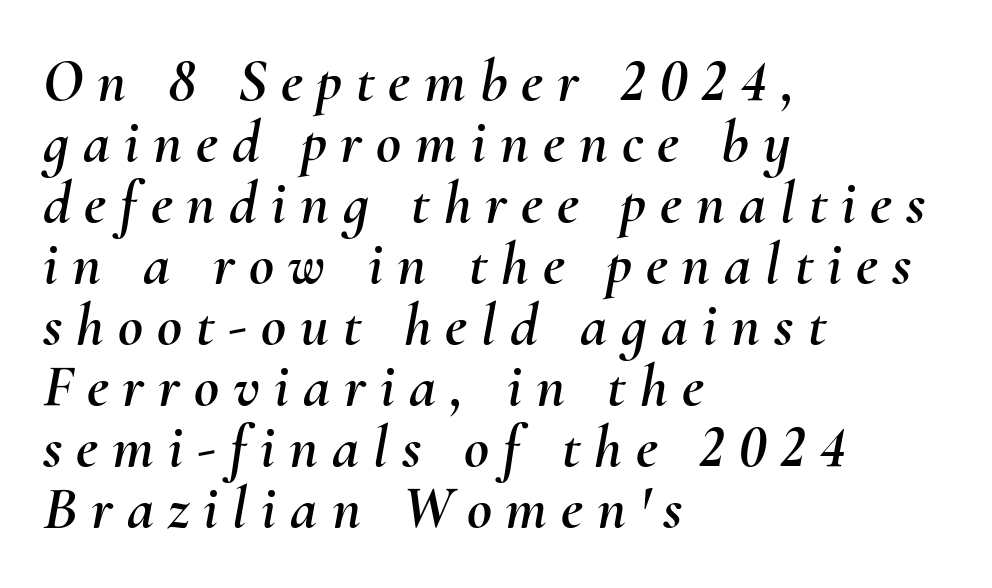
Q: Is the text italic (slanted)? A: Yes, it leans right by about 10 degrees.
Q: Is the text underlined? A: No.
Q: How is the paragraph aligned? A: Left-aligned.
Q: Is the spacing between letters normal or unusually wide? A: Unusually wide.
Q: Is the spacing between lines tight, normal or loose? A: Tight.
Q: Width (condensed, normal, or wide)? A: Normal.
Q: Stroke contrast? A: Medium.
Q: x-height? A: Small.
Q: Monospaced? A: No.
